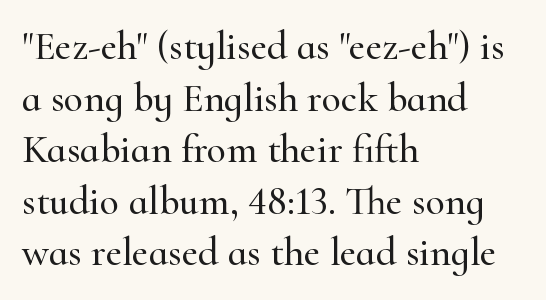
This is serif lettering, the kind often seen in printed books. The letters stand straight up with perfectly vertical stems. Each letter keeps its own natural width here, so spacing adapts to shape. This block has exactly the height ordinary leading produces. Words appear dense and cohesive because spacing is normal.
